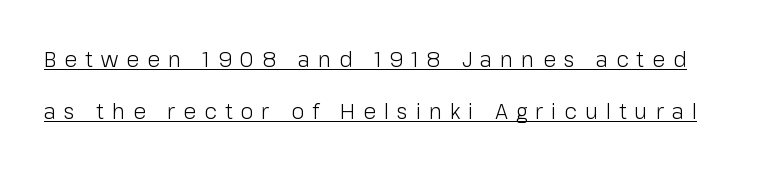
{"italic": "no", "bold": "no", "underline": "yes", "line_spacing": "loose", "line_spacing_ratio": 2.49, "letter_spacing": "wide", "letter_spacing_em": 0.38, "glyph_px": 21}
